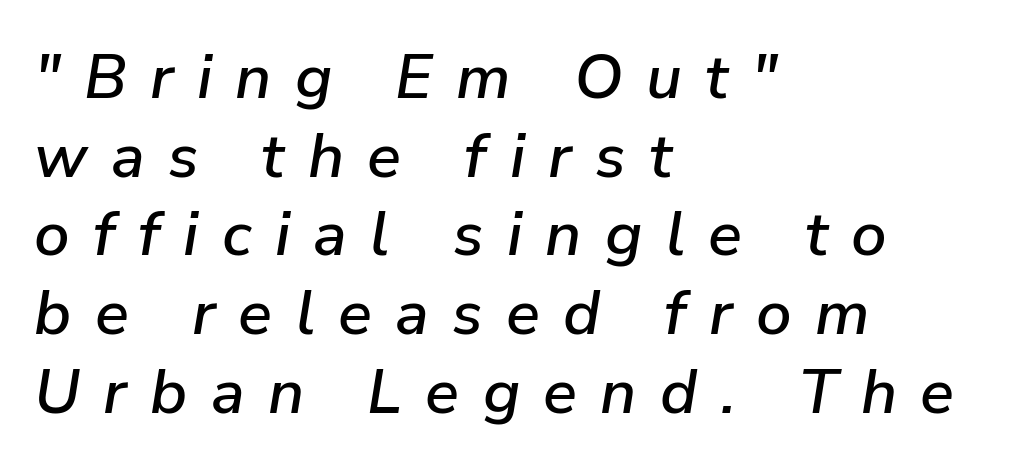
Q: Is the text italic (slanted)? A: Yes, it leans right by about 9 degrees.
Q: Is the text underlined? A: No.
Q: How is the paragraph aligned? A: Left-aligned.
Q: Is the spacing between letters normal or unusually wide? A: Unusually wide.
Q: Is the spacing between lines tight, normal or loose? A: Normal.
Q: Width (condensed, normal, or wide)? A: Normal.
Q: Stroke contrast? A: Low.
Q: x-height? A: Medium.
Q: Monospaced? A: No.
